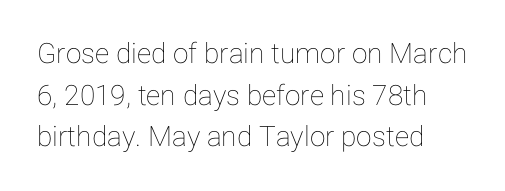
Inter-character spacing is left at the font's built-in metrics. The rendering uses a moderate line-height, typical for paragraphs. Is there any slant? The stems are plumb. Line beginnings align vertically; line endings do not. Do the characters align in a grid? No, the font is proportional. Rule under the text: the space is simply empty.
